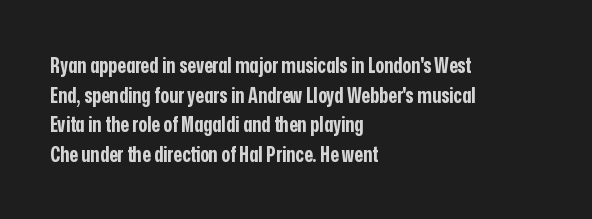
Q: Is the text bold? A: Yes.
Q: Is the text italic (slanted)? A: No, it is upright.
Q: Is the text underlined? A: No.
Q: How is the paragraph aligned? A: Left-aligned.
Q: Is the spacing between letters normal or unusually wide? A: Normal.
Q: Is the spacing between lines tight, normal or loose? A: Normal.
